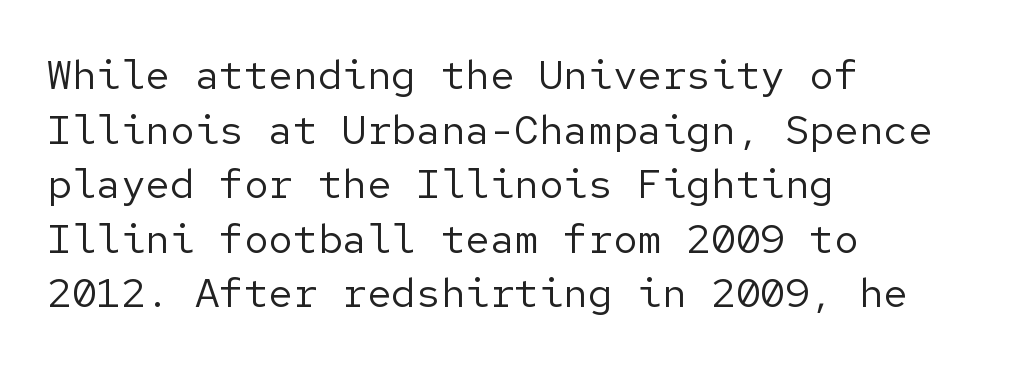
Q: Is the text bold? A: No.
Q: Is the text italic (slanted)? A: No, it is upright.
Q: Is the typeface a serif or a sans-serif typeface? A: Sans-serif.
Q: Is the text underlined? A: No.
Q: How is the paragraph aligned? A: Left-aligned.
Q: Is the spacing between letters normal or unusually wide? A: Normal.
Q: Is the spacing between lines tight, normal or loose? A: Normal.
Q: Width (condensed, normal, or wide)? A: Normal.
Q: Stroke contrast? A: Low.
Q: x-height? A: Medium.
